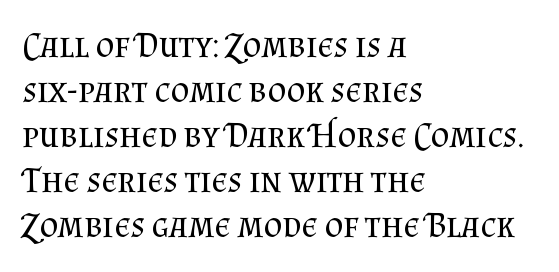
{"serif": "yes", "italic": "no", "bold": "no", "weight": "regular", "width": "normal", "stroke_contrast": "medium", "x_height": "small", "monospaced": "no", "underline": "no", "align": "left", "line_spacing": "normal", "line_spacing_ratio": 1.25, "letter_spacing": "normal", "letter_spacing_em": 0.0, "glyph_px": 36}
